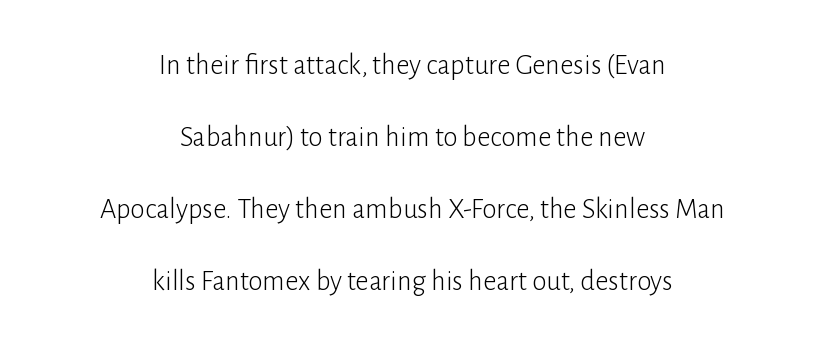
Q: Is the text bold? A: No.
Q: Is the text italic (slanted)? A: No, it is upright.
Q: Is the typeface a serif or a sans-serif typeface? A: Sans-serif.
Q: Is the text underlined? A: No.
Q: How is the paragraph aligned? A: Centered.
Q: Is the spacing between letters normal or unusually wide? A: Normal.
Q: Is the spacing between lines tight, normal or loose? A: Loose.
Q: Width (condensed, normal, or wide)? A: Normal.
Q: Stroke contrast? A: Low.
Q: x-height? A: Medium.
Q: Monospaced? A: No.
